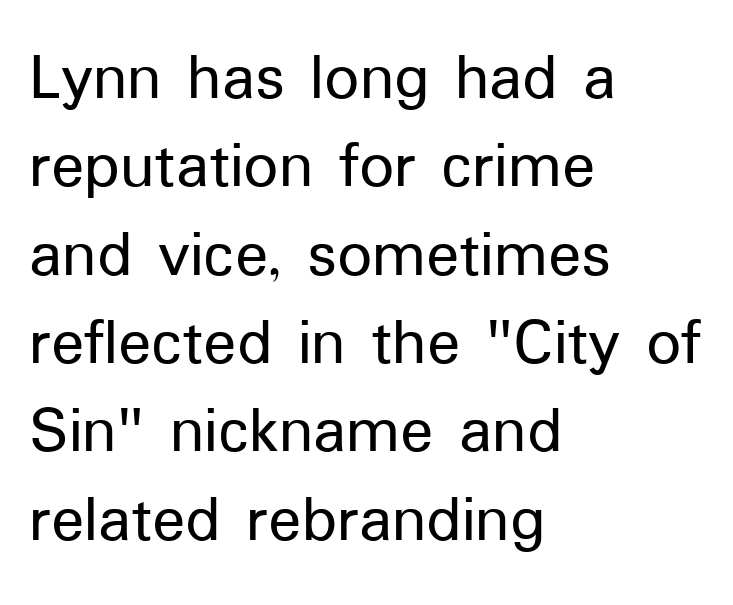
{"serif": "no", "italic": "no", "width": "normal", "stroke_contrast": "low", "x_height": "medium", "monospaced": "no", "underline": "no", "align": "left", "line_spacing": "normal", "line_spacing_ratio": 1.28, "letter_spacing": "normal", "letter_spacing_em": 0.0, "glyph_px": 69}
